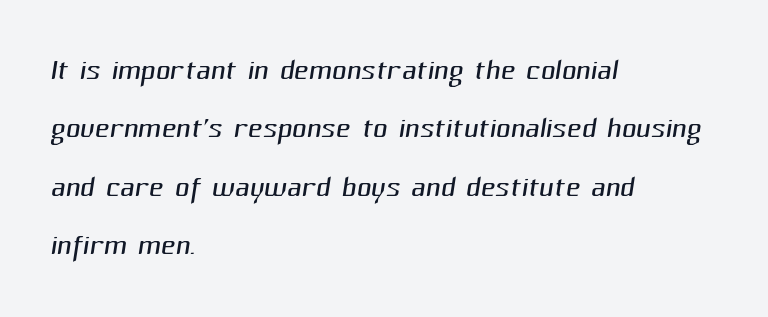
{"serif": "no", "bold": "no", "weight": "light", "width": "normal", "stroke_contrast": "medium", "x_height": "medium", "monospaced": "no", "underline": "no", "align": "left", "line_spacing": "normal", "line_spacing_ratio": 1.46, "letter_spacing": "normal", "letter_spacing_em": 0.0, "glyph_px": 40}
